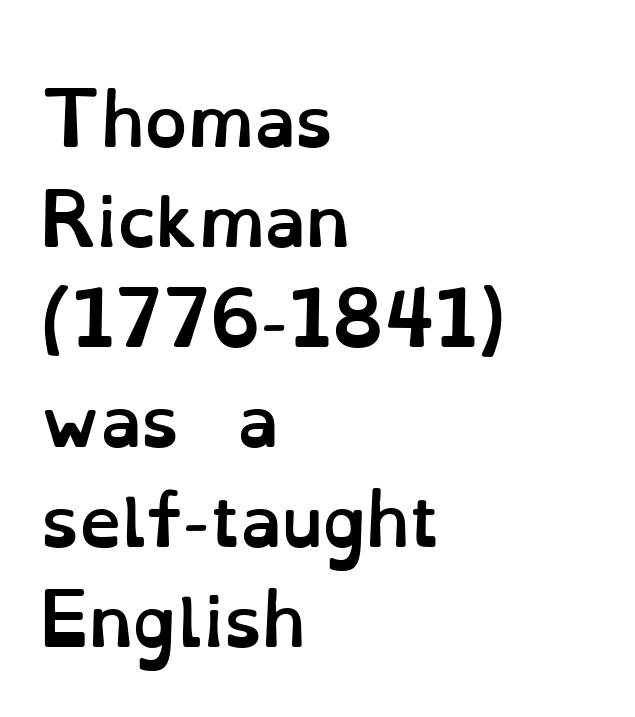
Q: Is the text bold? A: Yes.
Q: Is the text italic (slanted)? A: No, it is upright.
Q: Is the text underlined? A: No.
Q: How is the paragraph aligned? A: Left-aligned.
Q: Is the spacing between letters normal or unusually wide? A: Normal.
Q: Is the spacing between lines tight, normal or loose? A: Normal.
Q: Width (condensed, normal, or wide)? A: Normal.
Q: Stroke contrast? A: Low.
Q: x-height? A: Small.
Q: Monospaced? A: No.
